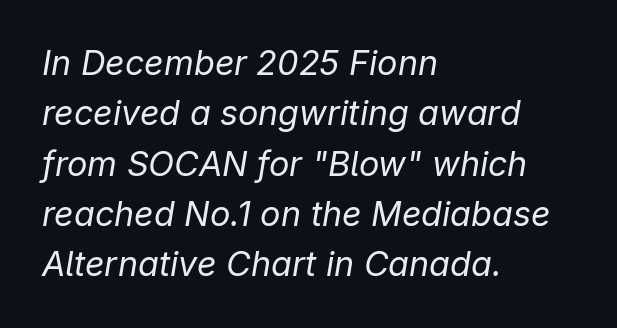
Looking at the ascenders, they clearly lean. No word sits above an underline. The lines in this sample share a left origin and differ only in where they stop. The designer left line spacing at the default.
